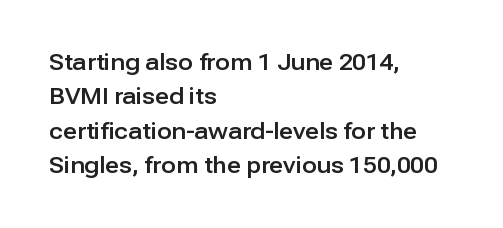
Teacher's note: observe the even left margin — that is flush-left alignment. The passage shown has conventional tracking throughout. It's the straight-up-and-down kind of type. The block of text has a typical density, with ordinary space between rows. The area under the type is left untouched.
